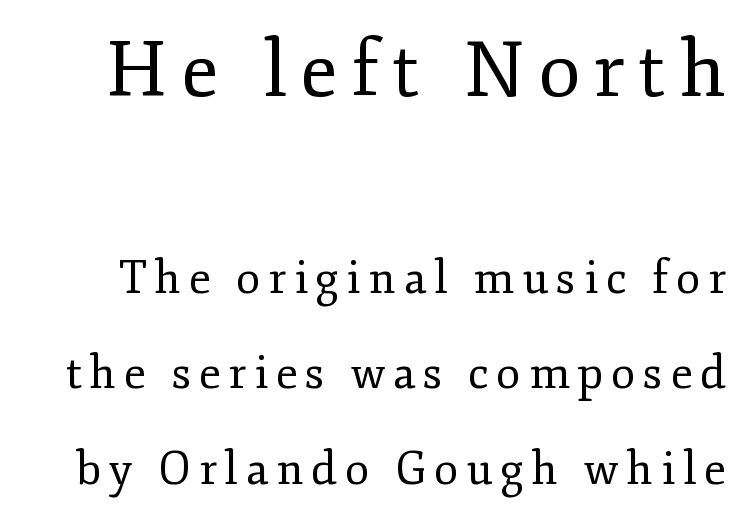
What's the leading like? Stretched, with rows far apart. Scale decreases going downward across the two blocks. Think of a printed novel: that variable character pitch is what you see here. The characters are drawn with everyday or finer stroke widths.
